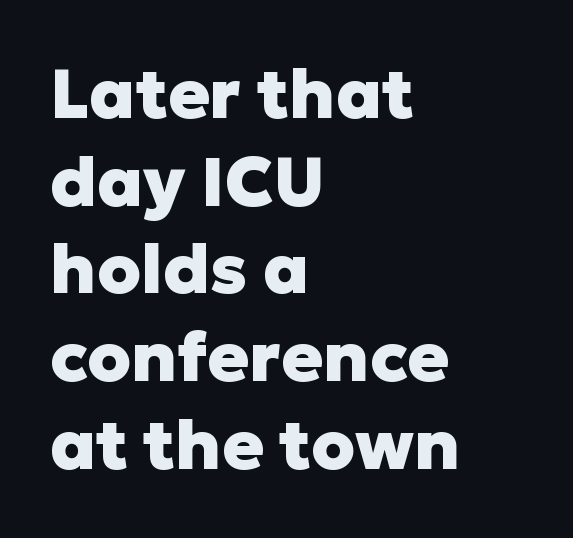
Each letter keeps its own natural width here, so spacing adapts to shape. Letter spacing: default. The block of text has a typical density, with ordinary space between rows. Line starts are locked; line ends wander. The font's upright variant was chosen for this text. Descenders hang freely into open space.
